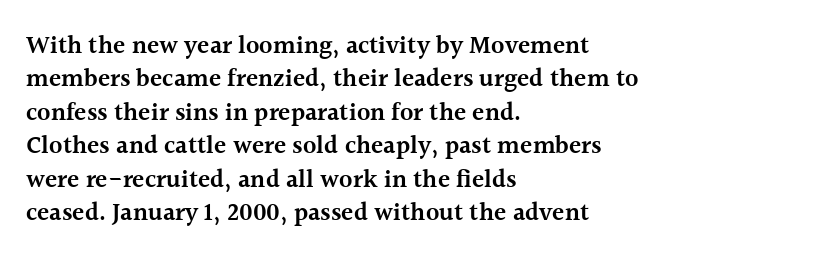
The image shows 25 px text type, upright; set left-aligned, normal line spacing (1.34x), normal letter spacing, not underlined.
